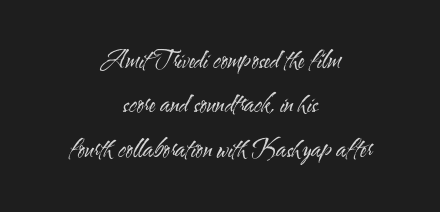
Line starts and ends both wander, symmetrically. The gap between lines stays unmarked. No extra ink here — the face is not bold. Each word holds together tightly as a unit, with standard inter-letter gaps.
